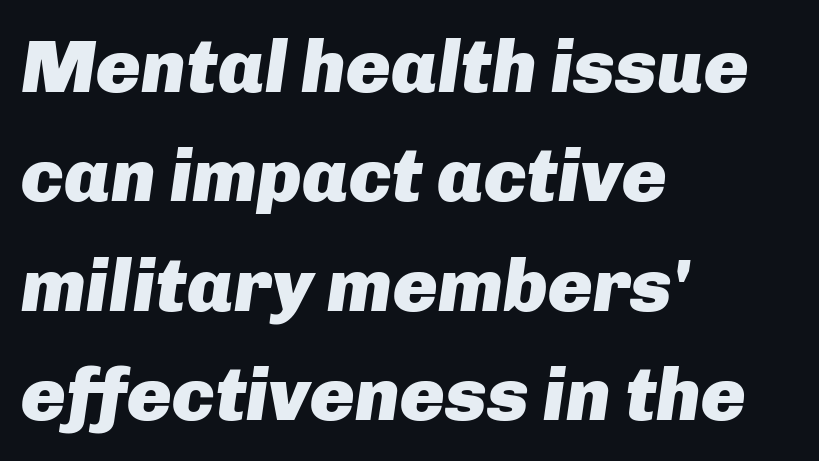
The image shows 75 px heavy type, italic (leaning right); set left-aligned, normal line spacing (1.46x), normal letter spacing, not underlined; low stroke contrast and a medium x-height.
